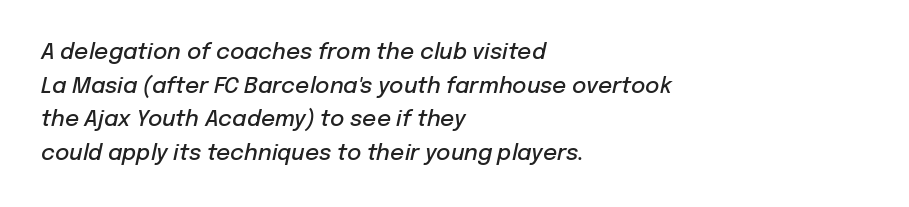
The typesetter chose a ragged-right arrangement here. What weight is shown? A semibold, between regular and bold. Notice how descenders clear the ascenders below comfortably — that's standard leading. The horizontal fit of the characters is conventional and even.
